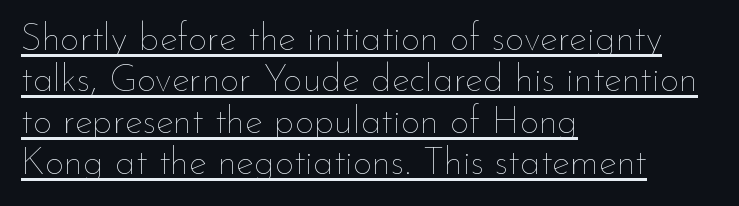
{"italic": "no", "bold": "no", "weight": "thin", "width": "normal", "stroke_contrast": "low", "x_height": "small", "monospaced": "no", "underline": "yes", "align": "left", "line_spacing": "tight", "line_spacing_ratio": 1.09, "letter_spacing": "normal", "letter_spacing_em": 0.0, "glyph_px": 38}
